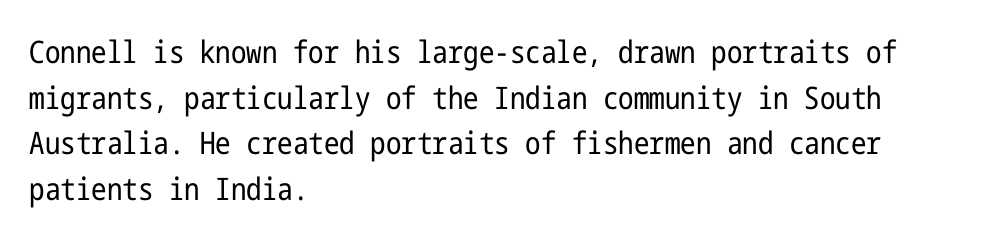
The image shows 31 px regular-weight, condensed sans-serif type, upright; set left-aligned, normal line spacing (1.47x), normal letter spacing, not underlined; low stroke contrast and a medium x-height.
